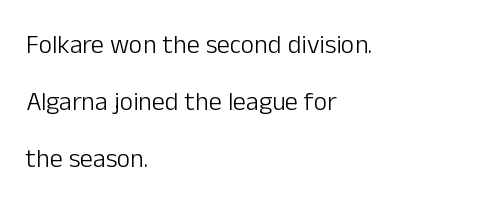
The image shows 26 px text type, upright; set left-aligned, loose line spacing (2.2x), normal letter spacing, not underlined.
